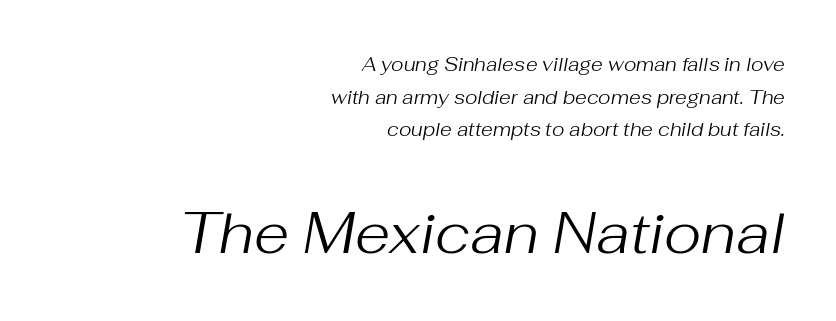
Horizontally, the lines are justified to the trailing edge only. The axis of the letterforms is tilted away from vertical. Underline: absent. The letters in the lower block stand taller than those in the block above. Spacing verdict: proportional, widths tailored to each character. The face looks like a standard text weight, possibly lighter.
